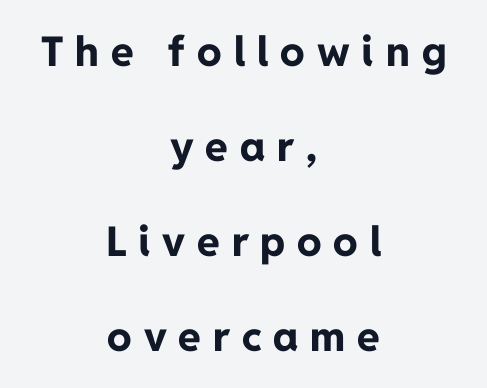
Q: Is the text bold? A: Yes.
Q: Is the text italic (slanted)? A: No, it is upright.
Q: Is the typeface a serif or a sans-serif typeface? A: Sans-serif.
Q: Is the text underlined? A: No.
Q: How is the paragraph aligned? A: Centered.
Q: Is the spacing between letters normal or unusually wide? A: Unusually wide.
Q: Is the spacing between lines tight, normal or loose? A: Loose.
Q: Width (condensed, normal, or wide)? A: Normal.
Q: Stroke contrast? A: Low.
Q: x-height? A: Medium.
Q: Monospaced? A: No.
